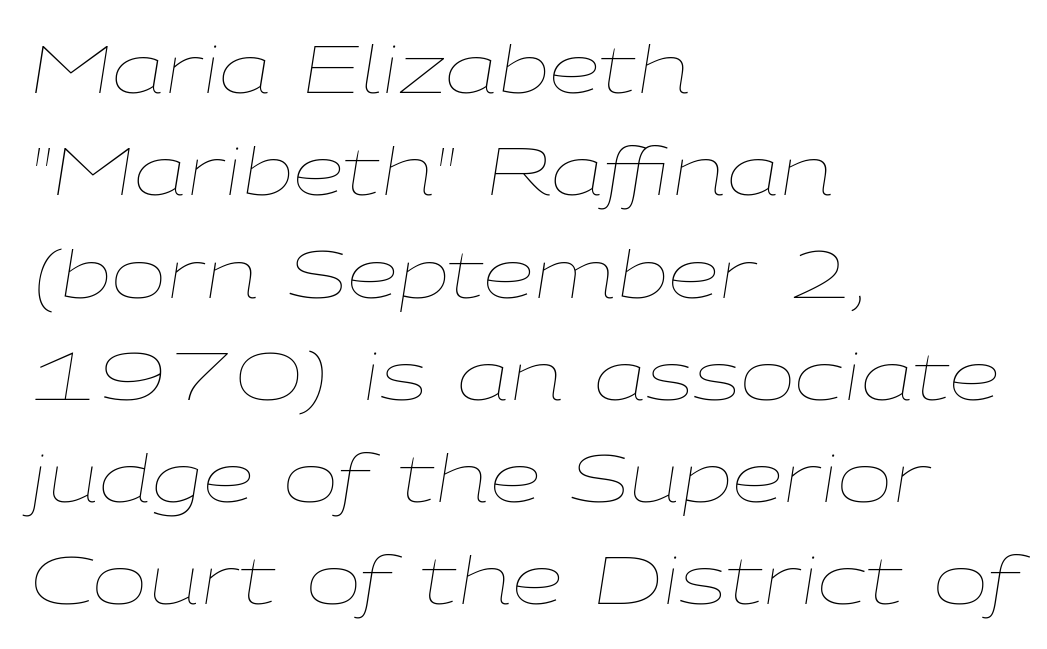
The image shows 66 px thin, wide type, italic (leaning right); set left-aligned, normal line spacing (1.55x), normal letter spacing, not underlined; low stroke contrast and a medium x-height.
